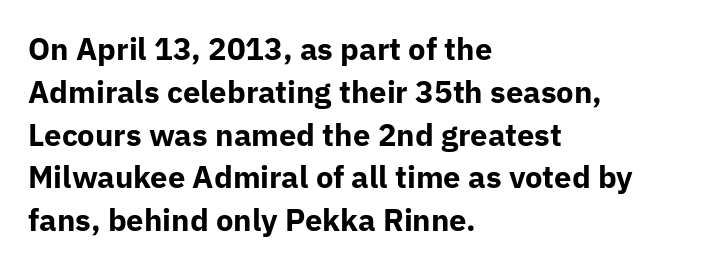
Q: Is the text bold? A: Yes.
Q: Is the text italic (slanted)? A: No, it is upright.
Q: Is the typeface a serif or a sans-serif typeface? A: Sans-serif.
Q: Is the text underlined? A: No.
Q: How is the paragraph aligned? A: Left-aligned.
Q: Is the spacing between letters normal or unusually wide? A: Normal.
Q: Is the spacing between lines tight, normal or loose? A: Normal.
Q: Width (condensed, normal, or wide)? A: Normal.
Q: Stroke contrast? A: Low.
Q: x-height? A: Medium.
Q: Monospaced? A: No.
